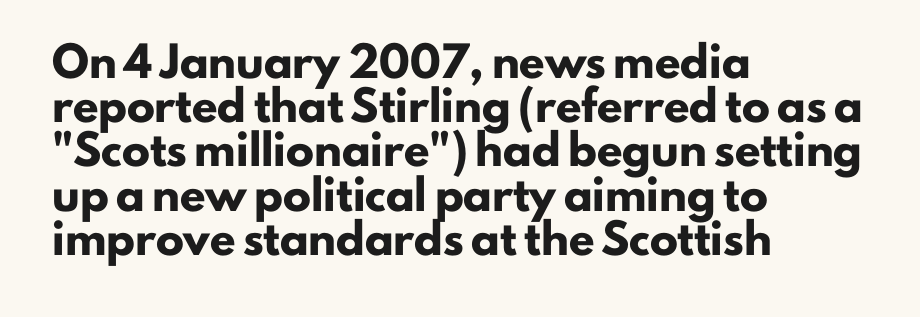
{"serif": "no", "italic": "no", "bold": "yes", "weight": "heavy", "width": "normal", "stroke_contrast": "low", "x_height": "small", "monospaced": "no", "underline": "no", "align": "left", "line_spacing": "normal", "line_spacing_ratio": 1.58, "letter_spacing": "normal", "letter_spacing_em": 0.0, "glyph_px": 28}
